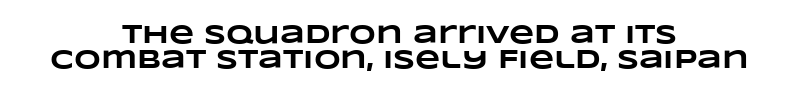
What's the leading like? Squeezed, with rows nearly overlapping. Typesetter's note: full bold, strokes at maximum text heaviness. The passage shown is not underscored anywhere. Horizontal alignment here is central, giving a formal, balanced look. Each word holds together tightly as a unit, with standard inter-letter gaps.
